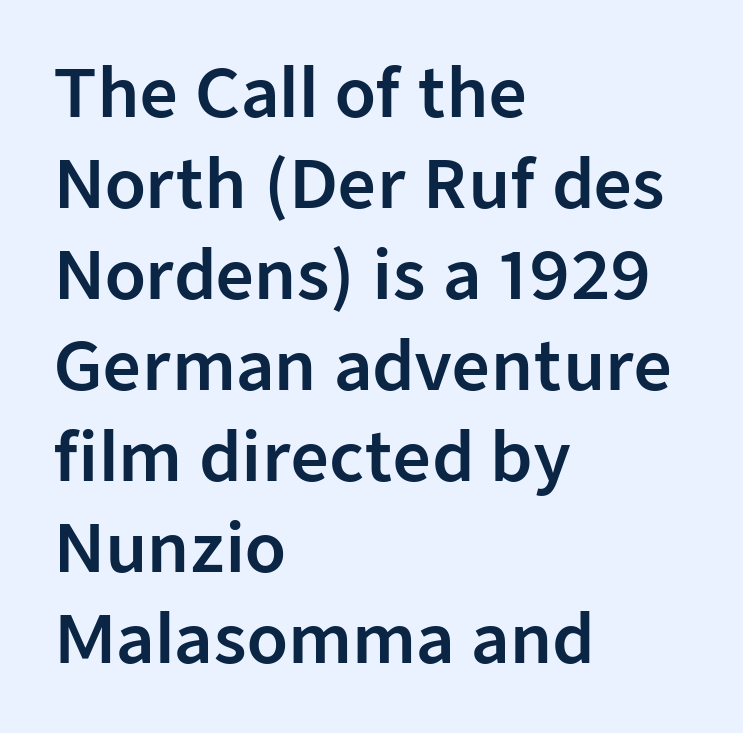
The image shows 66 px sans-serif type, upright; set left-aligned, normal line spacing (1.38x), normal letter spacing, not underlined; low stroke contrast and a medium x-height.
